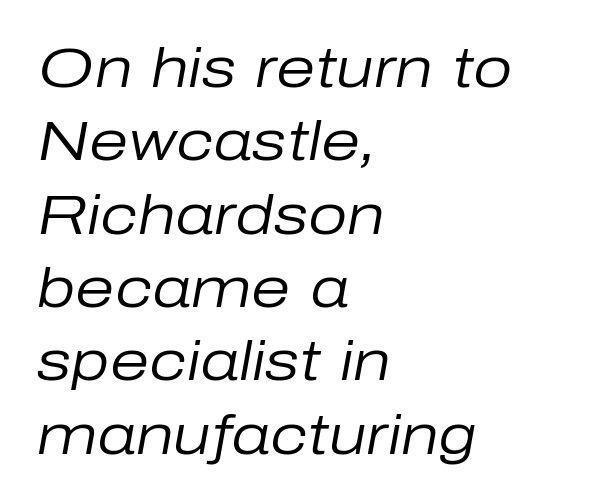
The image shows 56 px regular-weight type, italic (leaning right); set left-aligned, normal line spacing (1.31x), normal letter spacing, not underlined; low stroke contrast and a medium x-height.
